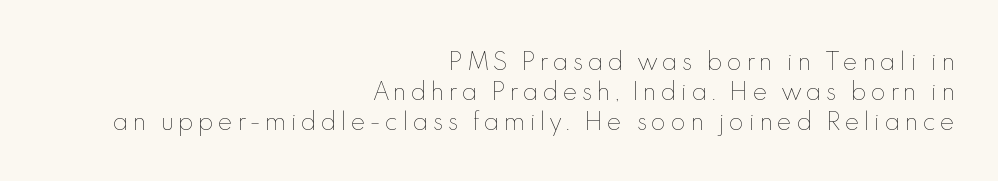
{"italic": "no", "bold": "no", "underline": "no", "align": "right", "line_spacing": "normal", "line_spacing_ratio": 1.36, "letter_spacing": "wide", "letter_spacing_em": 0.21, "glyph_px": 22}
